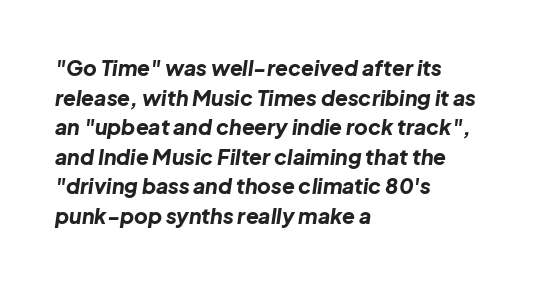
The image shows 21 px bold type, italic (leaning right); set left-aligned, normal line spacing (1.41x), normal letter spacing, not underlined.
